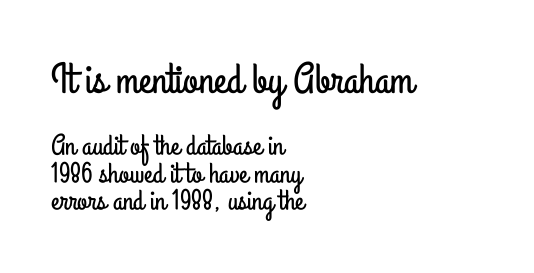
{"serif": "no", "italic": "no", "width": "condensed", "stroke_contrast": "low", "x_height": "small", "monospaced": "no", "underline": "no", "align": "left", "line_spacing": "tight", "line_spacing_ratio": 0.95, "letter_spacing": "normal", "letter_spacing_em": 0.0, "larger_block": "first", "size_ratio": 1.48, "glyph_px": 43}
